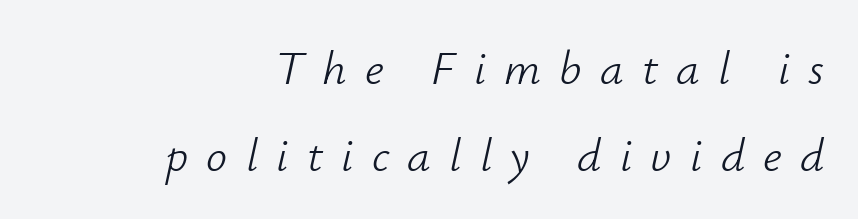
{"italic": "yes", "lean": "right", "slant_degrees": 12, "bold": "no", "weight": "light", "width": "normal", "stroke_contrast": "low", "x_height": "small", "monospaced": "no", "underline": "no", "align": "right", "line_spacing_ratio": 1.85, "letter_spacing": "wide", "letter_spacing_em": 0.39, "glyph_px": 47}
